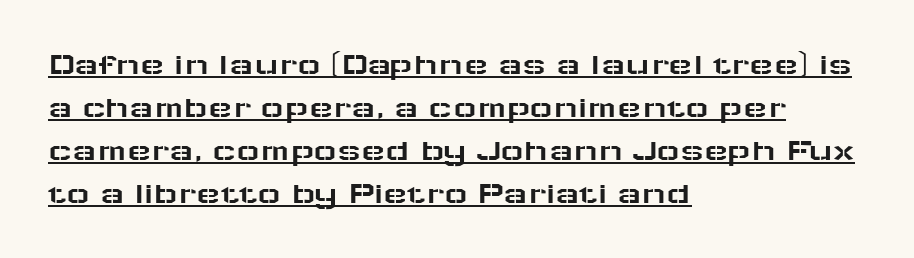
Q: Is the text italic (slanted)? A: No, it is upright.
Q: Is the typeface a serif or a sans-serif typeface? A: Sans-serif.
Q: Is the text underlined? A: Yes.
Q: How is the paragraph aligned? A: Left-aligned.
Q: Is the spacing between letters normal or unusually wide? A: Normal.
Q: Is the spacing between lines tight, normal or loose? A: Normal.
Q: Width (condensed, normal, or wide)? A: Wide.
Q: Stroke contrast? A: Low.
Q: x-height? A: Medium.
Q: Monospaced? A: No.
